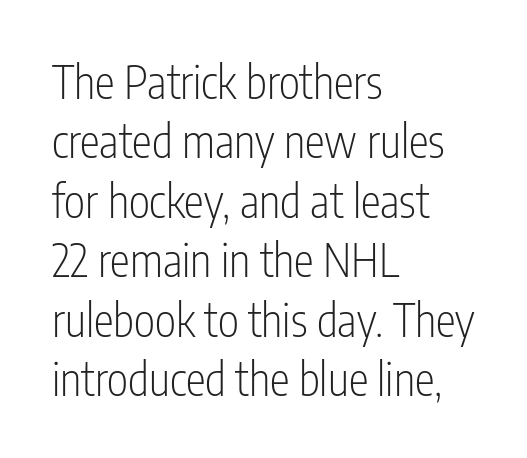
The image shows 45 px light, condensed sans-serif type, upright; set left-aligned, normal line spacing (1.32x), normal letter spacing, not underlined; low stroke contrast and a medium x-height.
